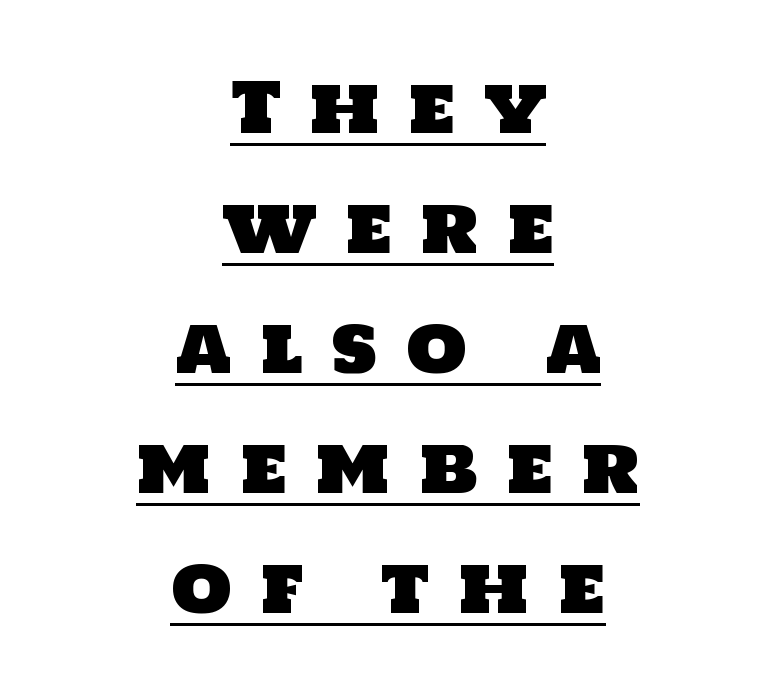
The image shows 69 px sans-serif type; set centered, line spacing 1.74x, unusually wide letter spacing (+0.41 em), underlined; low stroke contrast and a large x-height.
